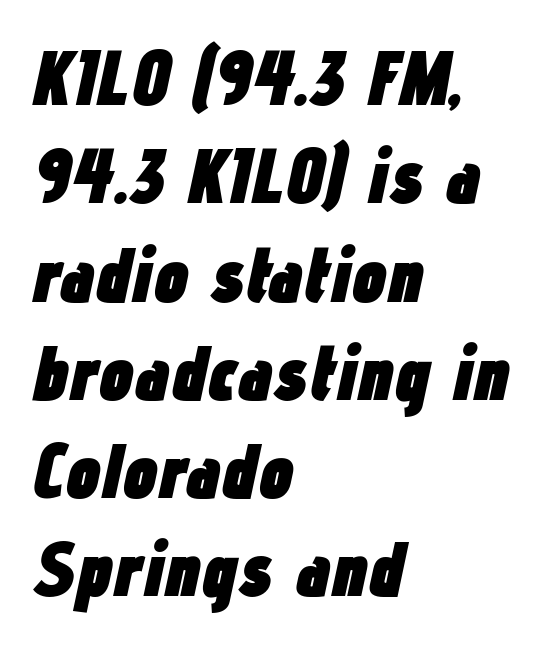
{"italic": "yes", "lean": "right", "slant_degrees": 12, "bold": "yes", "weight": "heavy", "width": "condensed", "stroke_contrast": "low", "x_height": "medium", "monospaced": "no", "underline": "no", "align": "left", "line_spacing": "normal", "line_spacing_ratio": 1.26, "letter_spacing": "normal", "letter_spacing_em": 0.0, "glyph_px": 78}
